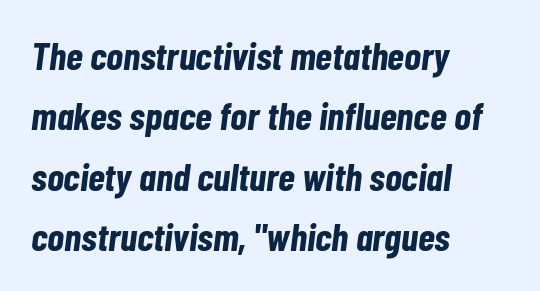
{"italic": "yes", "lean": "right", "slant_degrees": 7, "bold": "yes", "weight": "bold", "width": "condensed", "stroke_contrast": "low", "x_height": "medium", "monospaced": "no", "underline": "no", "align": "left", "line_spacing": "normal", "line_spacing_ratio": 1.55, "letter_spacing": "normal", "letter_spacing_em": 0.0, "glyph_px": 39}
